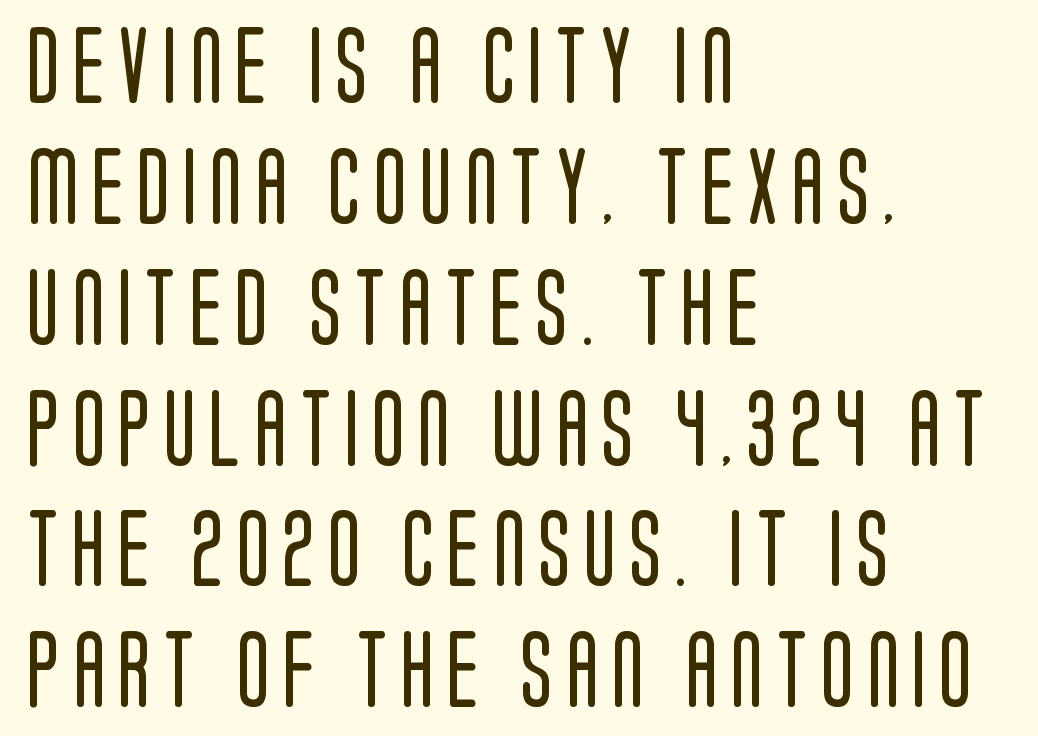
Characters remain perfectly vertical along every line. Varying glyph widths throughout — classic text-font behaviour. Visually the block forms a straight wall on the left and a jagged coastline on the right. Any mark beneath the type? The region is blank.
